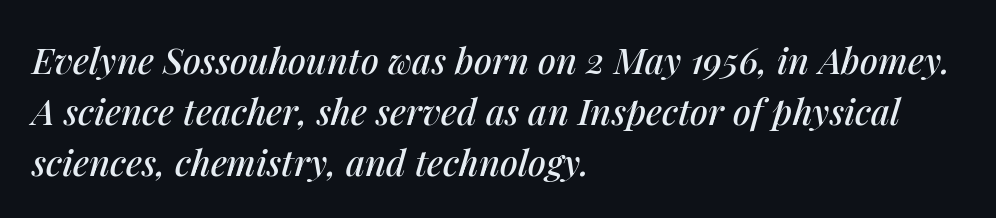
Q: Is the text italic (slanted)? A: Yes, it leans right by about 14 degrees.
Q: Is the text underlined? A: No.
Q: How is the paragraph aligned? A: Left-aligned.
Q: Is the spacing between letters normal or unusually wide? A: Normal.
Q: Is the spacing between lines tight, normal or loose? A: Normal.
Q: Width (condensed, normal, or wide)? A: Normal.
Q: Stroke contrast? A: Medium.
Q: x-height? A: Medium.
Q: Monospaced? A: No.
